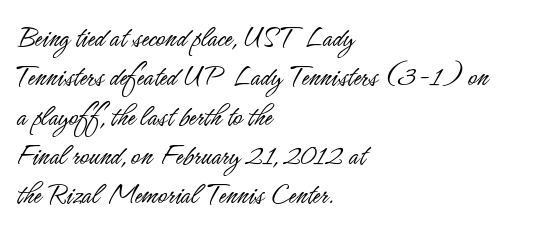
Q: Is the text bold? A: No.
Q: Is the text italic (slanted)? A: Yes.
Q: Is the typeface a serif or a sans-serif typeface? A: Sans-serif.
Q: Is the text underlined? A: No.
Q: How is the paragraph aligned? A: Left-aligned.
Q: Is the spacing between letters normal or unusually wide? A: Normal.
Q: Is the spacing between lines tight, normal or loose? A: Normal.
Q: Width (condensed, normal, or wide)? A: Condensed.
Q: Stroke contrast? A: Low.
Q: x-height? A: Small.
Q: Monospaced? A: No.
